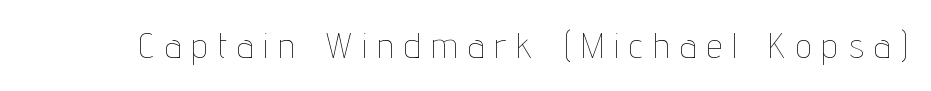
{"italic": "no", "bold": "no", "weight": "thin", "width": "condensed", "stroke_contrast": "low", "x_height": "medium", "monospaced": "no", "underline": "no", "letter_spacing": "wide", "letter_spacing_em": 0.32, "glyph_px": 35}
